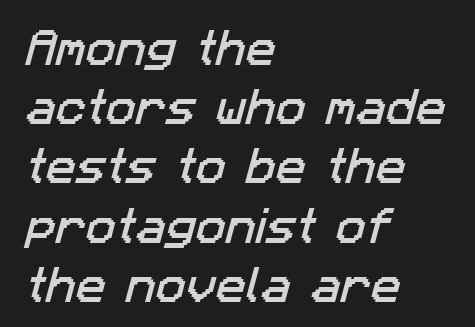
Q: Is the typeface a serif or a sans-serif typeface? A: Sans-serif.
Q: Is the text underlined? A: No.
Q: How is the paragraph aligned? A: Left-aligned.
Q: Is the spacing between letters normal or unusually wide? A: Normal.
Q: Is the spacing between lines tight, normal or loose? A: Normal.
Q: Width (condensed, normal, or wide)? A: Normal.
Q: Stroke contrast? A: Low.
Q: x-height? A: Medium.
Q: Monospaced? A: No.
